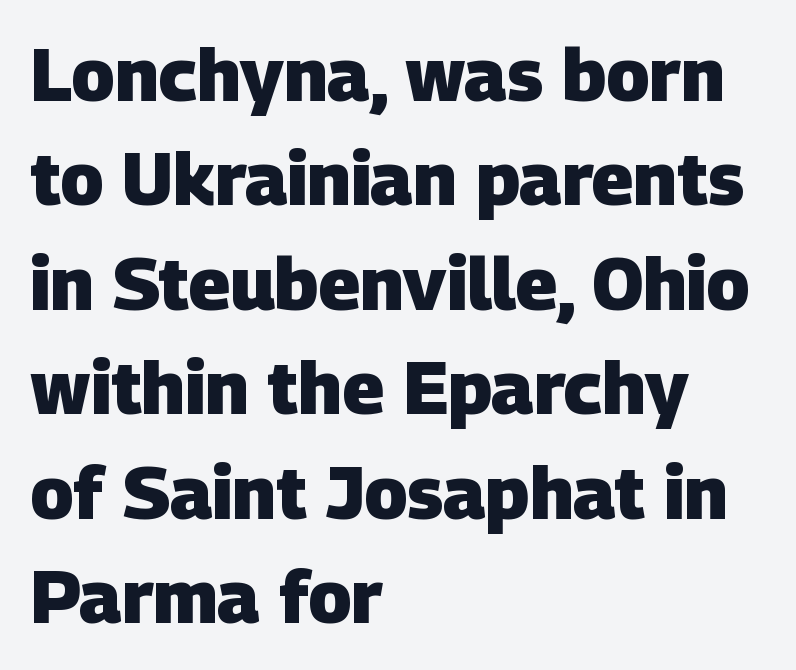
Q: Is the text bold? A: Yes.
Q: Is the typeface a serif or a sans-serif typeface? A: Sans-serif.
Q: Is the text underlined? A: No.
Q: How is the paragraph aligned? A: Left-aligned.
Q: Is the spacing between letters normal or unusually wide? A: Normal.
Q: Is the spacing between lines tight, normal or loose? A: Normal.
Q: Width (condensed, normal, or wide)? A: Normal.
Q: Stroke contrast? A: Low.
Q: x-height? A: Large.
Q: Monospaced? A: No.
